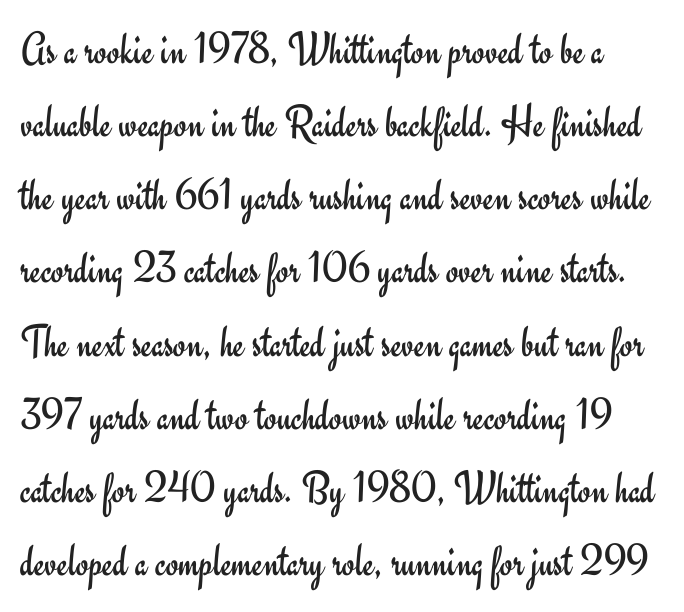
The image shows 46 px regular-weight sans-serif type; set normal line spacing (1.59x), normal letter spacing, not underlined; low stroke contrast and a small x-height.
